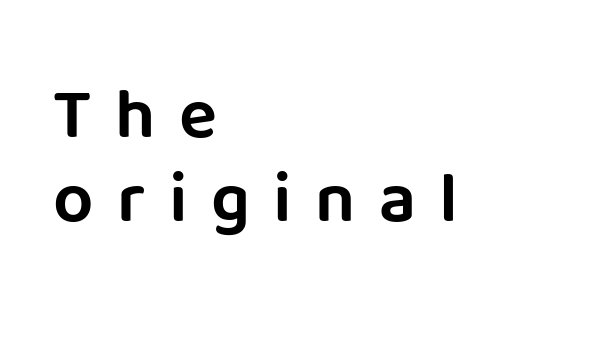
Q: Is the text italic (slanted)? A: No, it is upright.
Q: Is the typeface a serif or a sans-serif typeface? A: Sans-serif.
Q: Is the text underlined? A: No.
Q: How is the paragraph aligned? A: Left-aligned.
Q: Is the spacing between letters normal or unusually wide? A: Unusually wide.
Q: Width (condensed, normal, or wide)? A: Normal.
Q: Stroke contrast? A: Low.
Q: x-height? A: Large.
Q: Monospaced? A: No.
